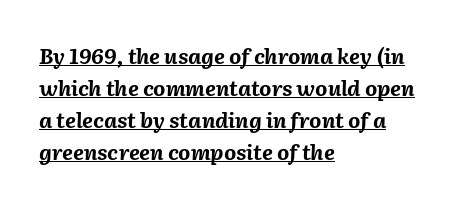
The lines sit at an ordinary, default distance from one another. Is the block centered? No — it sits flush against the left margin. This is heavy type, rendered in bold. The typography opts for an oblique posture over an upright one. No extra tracking has been applied to these lines. The specimen includes a rule beneath the text block's lines.
